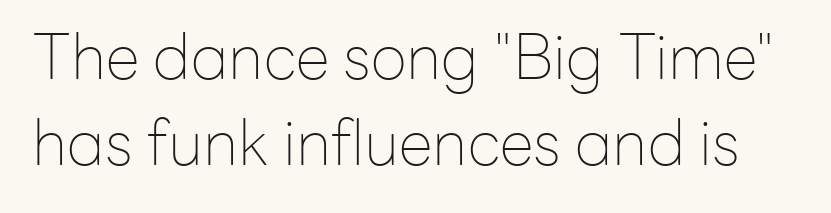
{"serif": "no", "italic": "no", "bold": "no", "weight": "thin", "width": "normal", "stroke_contrast": "low", "x_height": "medium", "monospaced": "no", "underline": "no", "line_spacing": "normal", "line_spacing_ratio": 1.38, "letter_spacing": "normal", "letter_spacing_em": 0.0, "glyph_px": 62}
